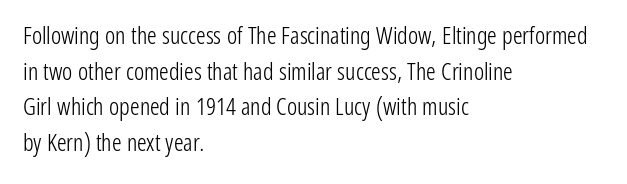
{"italic": "no", "bold": "no", "underline": "no", "align": "left", "line_spacing": "normal", "line_spacing_ratio": 1.48, "letter_spacing": "normal", "letter_spacing_em": 0.0, "glyph_px": 24}
